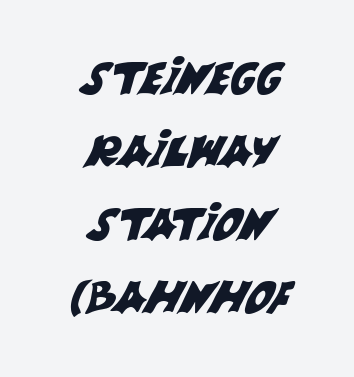
Q: Is the typeface a serif or a sans-serif typeface? A: Sans-serif.
Q: Is the text underlined? A: No.
Q: How is the paragraph aligned? A: Centered.
Q: Is the spacing between letters normal or unusually wide? A: Normal.
Q: Is the spacing between lines tight, normal or loose? A: Normal.
Q: Width (condensed, normal, or wide)? A: Normal.
Q: Stroke contrast? A: Medium.
Q: x-height? A: Large.
Q: Monospaced? A: No.
